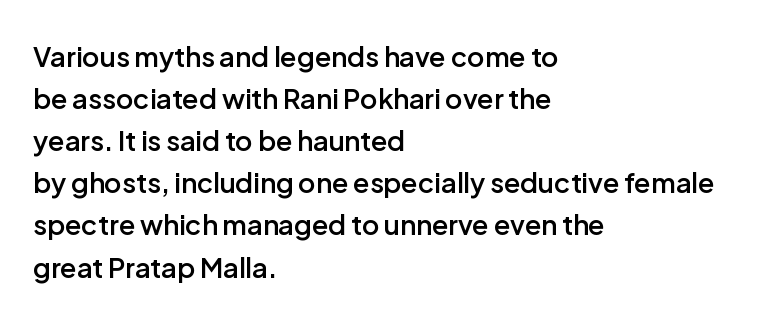
The image shows 27 px text type, upright; set left-aligned, normal line spacing (1.56x), normal letter spacing, not underlined.
